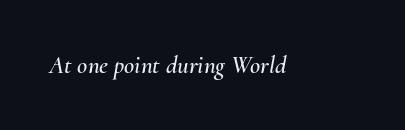
{"italic": "yes", "lean": "right", "slant_degrees": 10, "underline": "no", "letter_spacing": "normal", "letter_spacing_em": 0.0, "glyph_px": 25}
